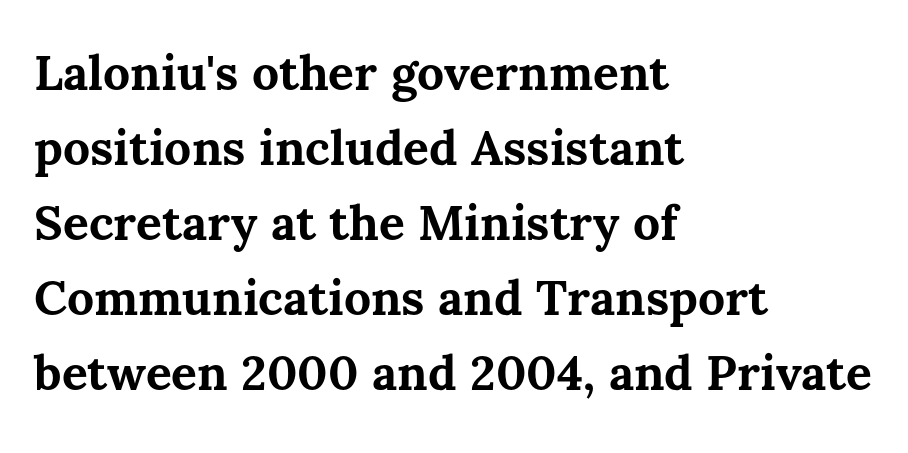
Q: Is the text bold? A: Yes.
Q: Is the text italic (slanted)? A: No, it is upright.
Q: Is the text underlined? A: No.
Q: How is the paragraph aligned? A: Left-aligned.
Q: Is the spacing between letters normal or unusually wide? A: Normal.
Q: Is the spacing between lines tight, normal or loose? A: Normal.
Q: Width (condensed, normal, or wide)? A: Normal.
Q: Stroke contrast? A: Medium.
Q: x-height? A: Medium.
Q: Monospaced? A: No.
